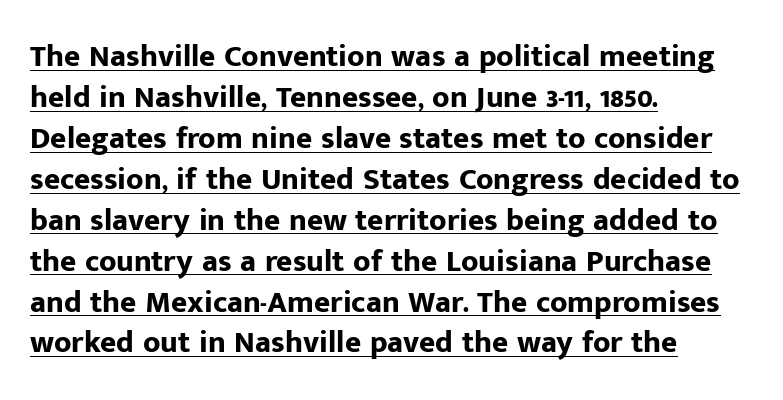
Q: Is the text bold? A: Yes.
Q: Is the text italic (slanted)? A: No, it is upright.
Q: Is the typeface a serif or a sans-serif typeface? A: Sans-serif.
Q: Is the text underlined? A: Yes.
Q: How is the paragraph aligned? A: Left-aligned.
Q: Is the spacing between letters normal or unusually wide? A: Normal.
Q: Is the spacing between lines tight, normal or loose? A: Normal.
Q: Width (condensed, normal, or wide)? A: Normal.
Q: Stroke contrast? A: Low.
Q: x-height? A: Medium.
Q: Monospaced? A: No.
